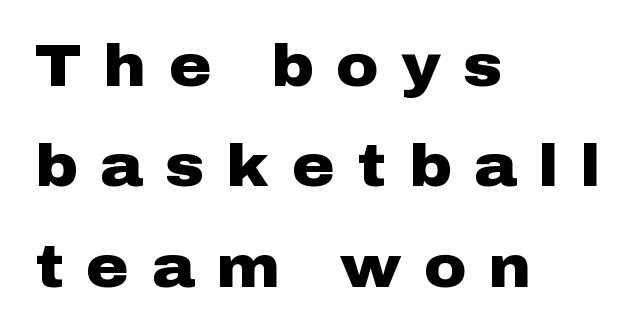
Is this a fixed-width face? No — the glyphs have proportional, varying widths. In CSS terms this would be text-align: left. The strokes are fattened all the way to bold. Observe the absence of serifs on each vertical stroke in this sample.
